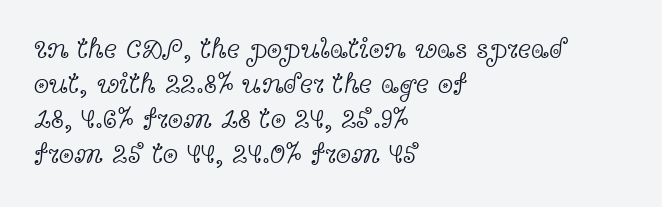
This rendering employs a face with finishing strokes, i.e., a serif. A typesetter would call this zero additional tracking. Baseline-to-baseline distance is the conventional proportion of letter height. Style check: upright. Notice how the passage keeps a crisp vertical edge on the left only. The weight would be labelled regular, book, light, or lighter still.
